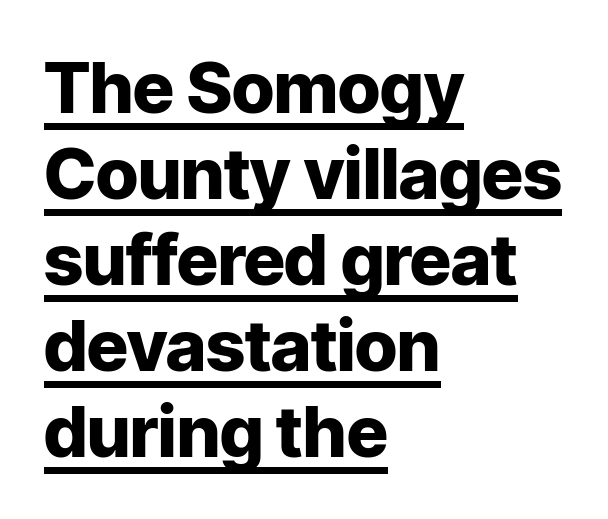
Decoration check: the copy is underlined. Line starts are locked; line ends wander. Posture: upright roman. Compared with typical body copy, the letter spacing here is the same. These lines are rendered in a variable-pitch font.
